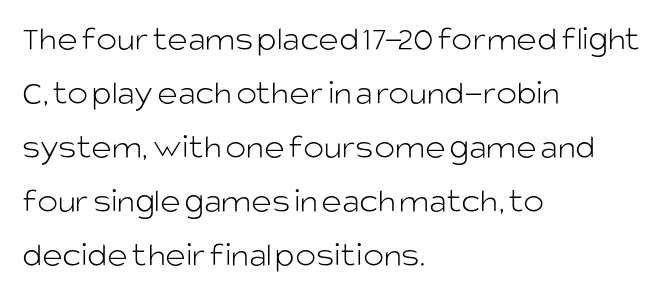
Q: Is the text bold? A: No.
Q: Is the text italic (slanted)? A: No, it is upright.
Q: Is the typeface a serif or a sans-serif typeface? A: Sans-serif.
Q: Is the text underlined? A: No.
Q: How is the paragraph aligned? A: Left-aligned.
Q: Is the spacing between letters normal or unusually wide? A: Normal.
Q: Is the spacing between lines tight, normal or loose? A: Normal.
Q: Width (condensed, normal, or wide)? A: Normal.
Q: Stroke contrast? A: Low.
Q: x-height? A: Large.
Q: Monospaced? A: No.
